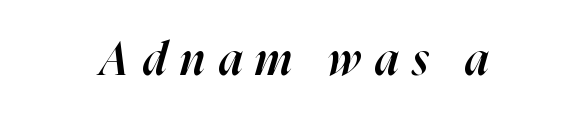
The image shows 45 px semibold type, italic (leaning right); set unusually wide letter spacing (+0.3 em), not underlined; high stroke contrast and a medium x-height.
